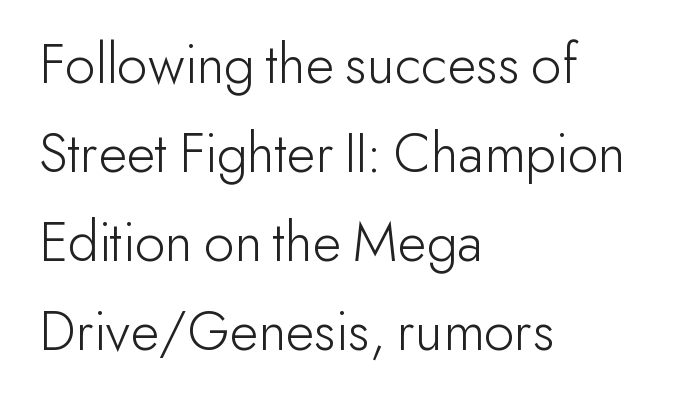
The image shows 59 px light sans-serif type, upright; set left-aligned, normal line spacing (1.51x), normal letter spacing, not underlined; low stroke contrast and a small x-height.
